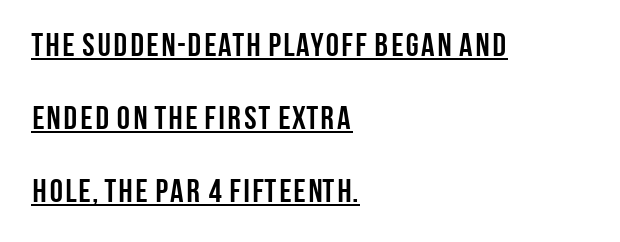
In designer terms, the underline attribute is active on this setting. The font family rendered here belongs to the sans-serif group. Glyph-to-glyph distance matches everyday printed text. Is the block centered? No — it sits flush against the left margin.
